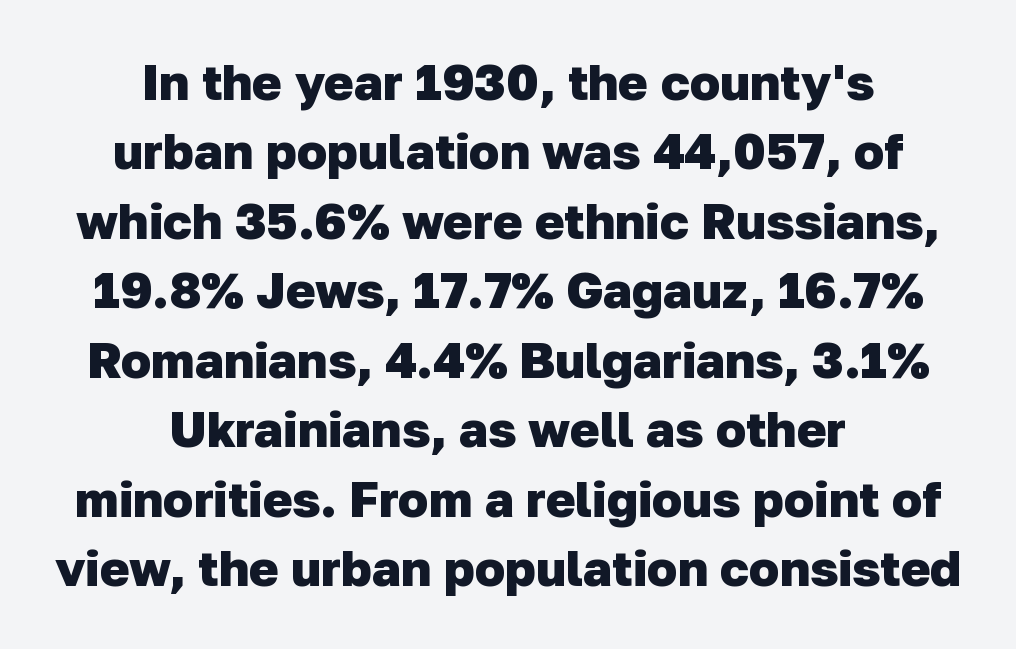
The image shows 50 px heavy sans-serif type; set centered, normal line spacing (1.39x), normal letter spacing, not underlined; low stroke contrast and a medium x-height.
